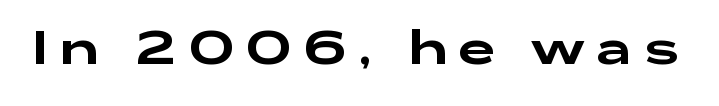
Characters follow at a spacing far wider than the type designer built in. The typography opts for an upright posture over an oblique one. Here the designer chose a conventional face with non-uniform glyph widths. The space directly below the letters is spotless. The glyphs in this specimen are sans serif.
